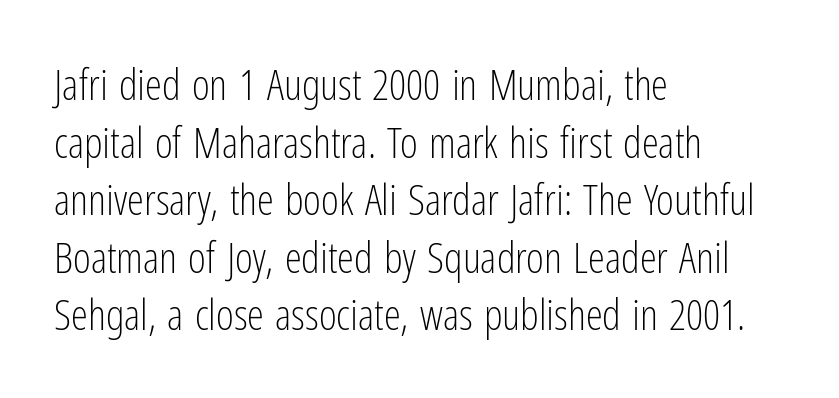
Q: Is the text bold? A: No.
Q: Is the text italic (slanted)? A: No, it is upright.
Q: Is the typeface a serif or a sans-serif typeface? A: Sans-serif.
Q: Is the text underlined? A: No.
Q: How is the paragraph aligned? A: Left-aligned.
Q: Is the spacing between letters normal or unusually wide? A: Normal.
Q: Is the spacing between lines tight, normal or loose? A: Normal.
Q: Width (condensed, normal, or wide)? A: Condensed.
Q: Stroke contrast? A: Low.
Q: x-height? A: Medium.
Q: Monospaced? A: No.
